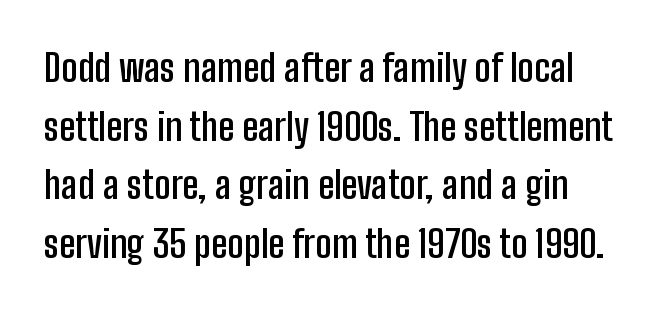
{"serif": "no", "italic": "no", "bold": "semi", "weight": "semibold", "width": "condensed", "stroke_contrast": "low", "x_height": "medium", "monospaced": "no", "underline": "no", "line_spacing": "normal", "line_spacing_ratio": 1.54, "letter_spacing": "normal", "letter_spacing_em": 0.0, "glyph_px": 38}
